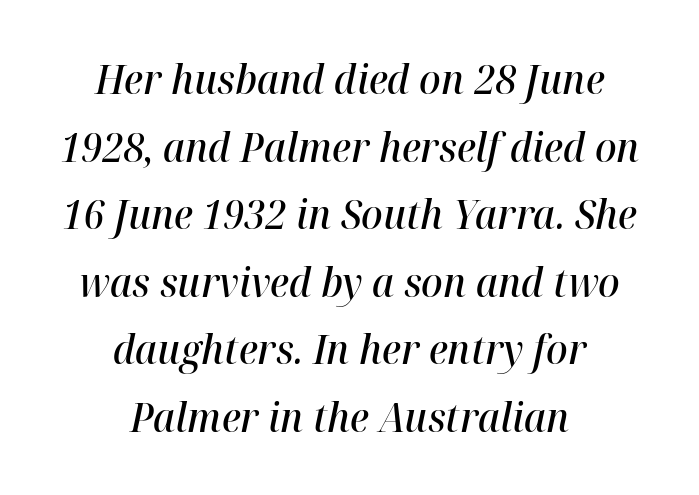
The image shows 40 px semibold type, italic (leaning right); set centered, normal line spacing (1.69x), normal letter spacing, not underlined; high stroke contrast and a medium x-height.
